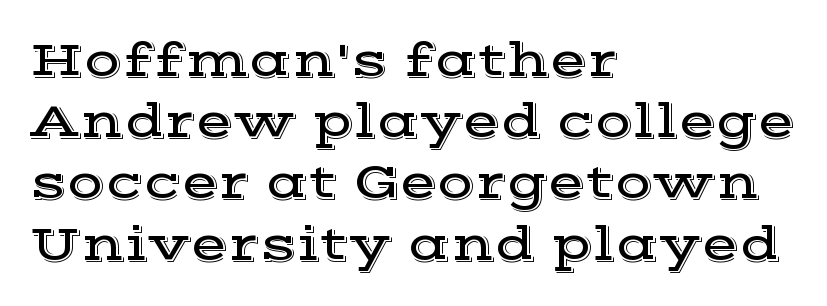
{"serif": "yes", "italic": "no", "width": "wide", "x_height": "medium", "monospaced": "no", "underline": "no", "align": "left", "line_spacing": "normal", "line_spacing_ratio": 1.25, "letter_spacing": "normal", "letter_spacing_em": 0.0, "glyph_px": 49}
